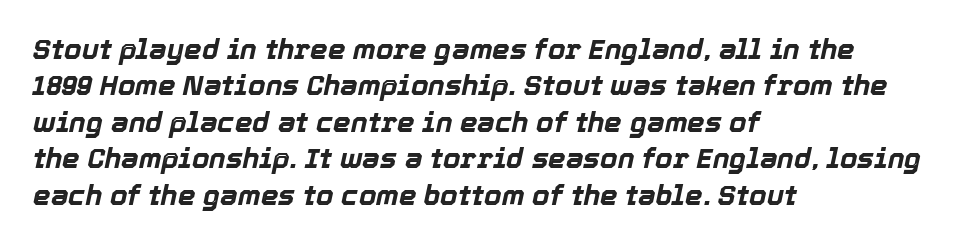
Q: Is the text bold? A: Yes.
Q: Is the text italic (slanted)? A: Yes, it leans right by about 12 degrees.
Q: Is the text underlined? A: No.
Q: How is the paragraph aligned? A: Left-aligned.
Q: Is the spacing between letters normal or unusually wide? A: Normal.
Q: Is the spacing between lines tight, normal or loose? A: Normal.
Q: Width (condensed, normal, or wide)? A: Normal.
Q: x-height? A: Medium.
Q: Monospaced? A: No.
